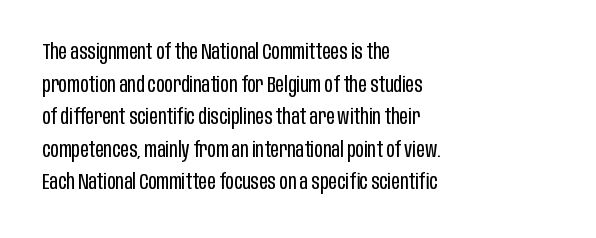
The image shows 21 px text type, upright; set left-aligned, normal line spacing (1.55x), normal letter spacing, not underlined.
